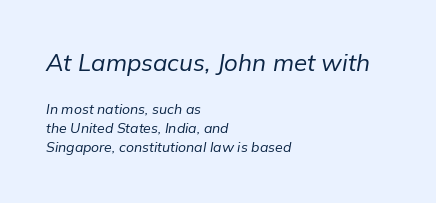
Compared with a typical body face, this is equally light or lighter still. A classic flush-left, rag-right setting is used for this passage. The horizontal fit of the characters is conventional and even. These two chunks differ in scale, with the top chunk taking the larger measure.
